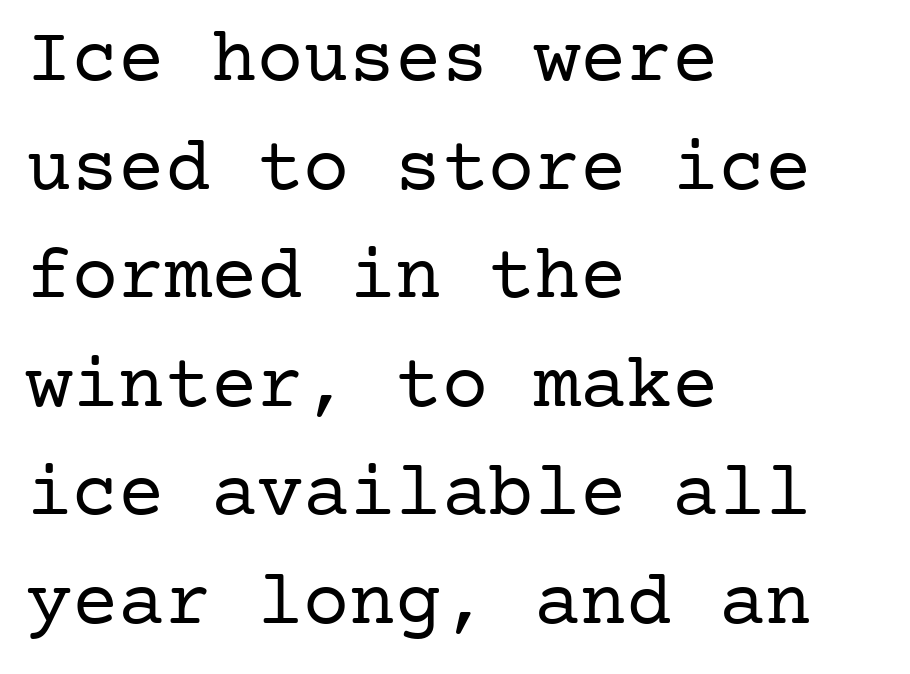
Q: Is the text bold? A: No.
Q: Is the text italic (slanted)? A: No, it is upright.
Q: Is the typeface a serif or a sans-serif typeface? A: Serif.
Q: Is the text underlined? A: No.
Q: How is the paragraph aligned? A: Left-aligned.
Q: Is the spacing between letters normal or unusually wide? A: Normal.
Q: Is the spacing between lines tight, normal or loose? A: Normal.
Q: Width (condensed, normal, or wide)? A: Normal.
Q: Stroke contrast? A: Low.
Q: x-height? A: Medium.
